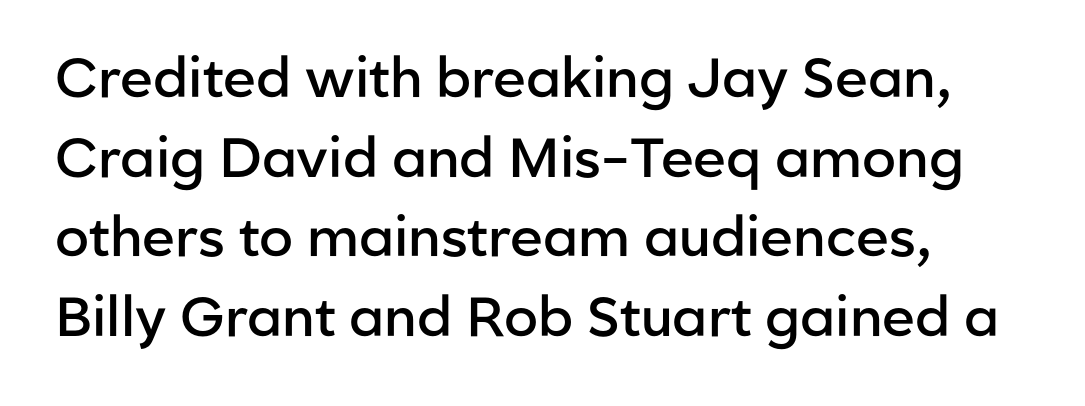
Q: Is the text bold? A: Semi-bold.
Q: Is the text italic (slanted)? A: No, it is upright.
Q: Is the typeface a serif or a sans-serif typeface? A: Sans-serif.
Q: Is the text underlined? A: No.
Q: How is the paragraph aligned? A: Left-aligned.
Q: Is the spacing between letters normal or unusually wide? A: Normal.
Q: Is the spacing between lines tight, normal or loose? A: Normal.
Q: Width (condensed, normal, or wide)? A: Normal.
Q: Stroke contrast? A: Low.
Q: x-height? A: Medium.
Q: Monospaced? A: No.
